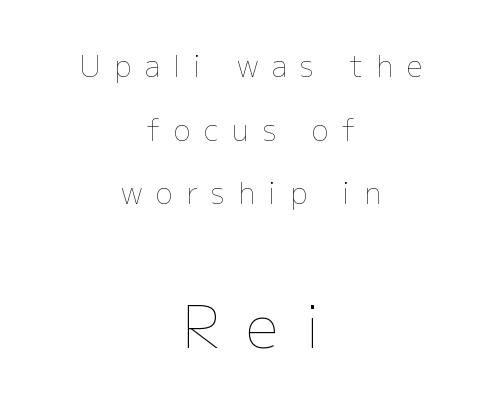
{"italic": "no", "bold": "no", "weight": "thin", "width": "normal", "stroke_contrast": "low", "x_height": "medium", "monospaced": "no", "underline": "no", "align": "center", "line_spacing": "loose", "line_spacing_ratio": 2.19, "letter_spacing": "wide", "letter_spacing_em": 0.46, "larger_block": "second", "size_ratio": 2.0, "glyph_px": 58}
